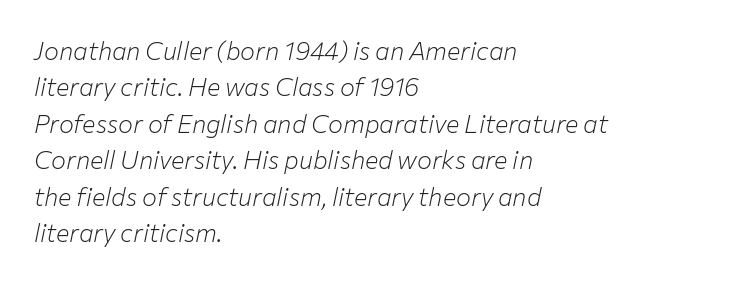
Q: Is the text bold? A: No.
Q: Is the text italic (slanted)? A: Yes, it leans right by about 12 degrees.
Q: Is the text underlined? A: No.
Q: How is the paragraph aligned? A: Left-aligned.
Q: Is the spacing between letters normal or unusually wide? A: Normal.
Q: Is the spacing between lines tight, normal or loose? A: Normal.
